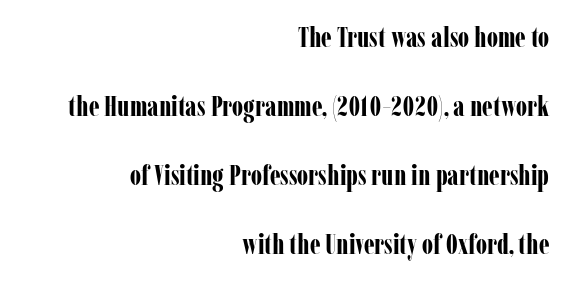
The image shows 28 px bold, condensed serif type, upright; set right-aligned, loose line spacing (2.47x), normal letter spacing, not underlined; low stroke contrast and a medium x-height.
